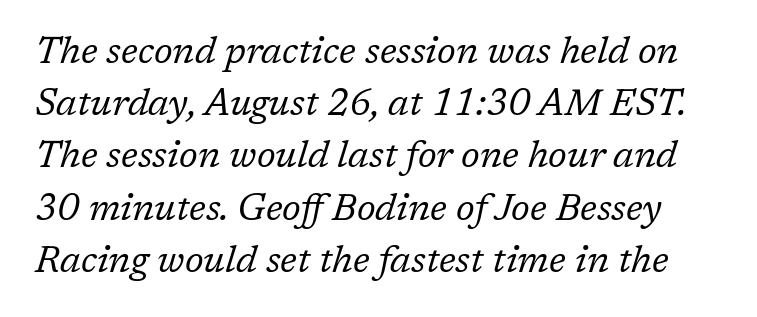
The image shows 37 px regular-weight serif type, italic (leaning right); set normal line spacing (1.41x), normal letter spacing, not underlined; low stroke contrast and a medium x-height.
